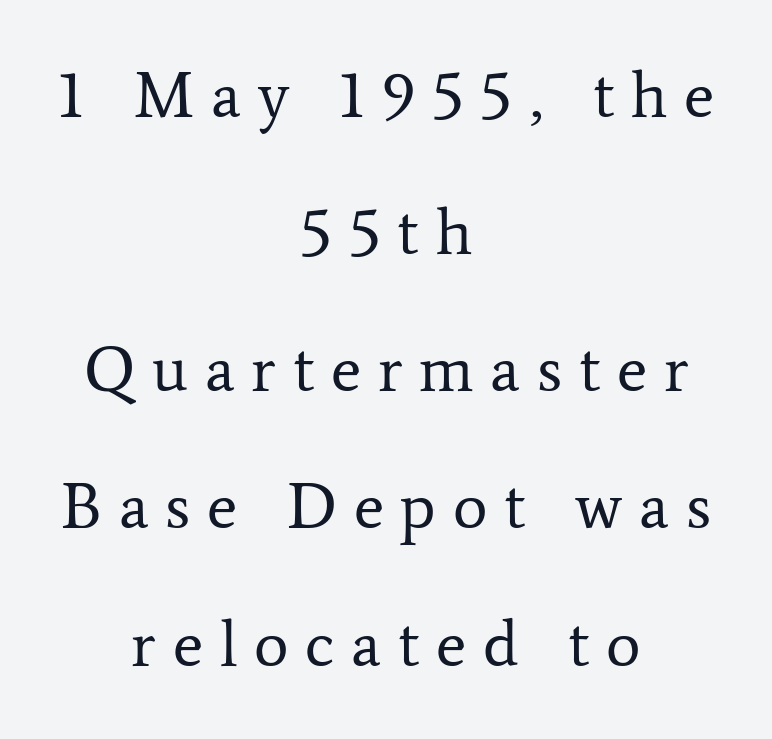
Horizontally, the lines are justified to the midpoint only. Loosely led — the rows are spread out. Descender tails drop into unmarked territory. You can tell it's not italic because the verticals are truly vertical. Spacing verdict: proportional, widths tailored to each character. Weight: in the light-to-regular range.
